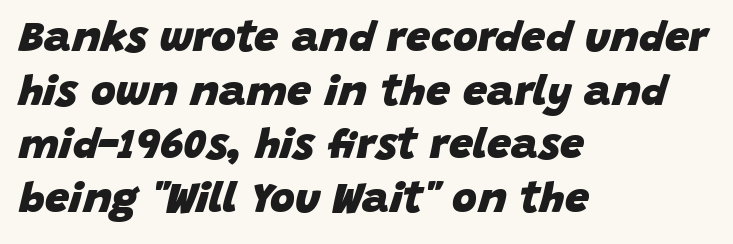
Q: Is the text bold? A: Yes.
Q: Is the text italic (slanted)? A: Yes, it leans right by about 15 degrees.
Q: Is the text underlined? A: No.
Q: How is the paragraph aligned? A: Left-aligned.
Q: Is the spacing between letters normal or unusually wide? A: Normal.
Q: Is the spacing between lines tight, normal or loose? A: Normal.
Q: Width (condensed, normal, or wide)? A: Normal.
Q: Stroke contrast? A: Low.
Q: x-height? A: Large.
Q: Monospaced? A: No.
